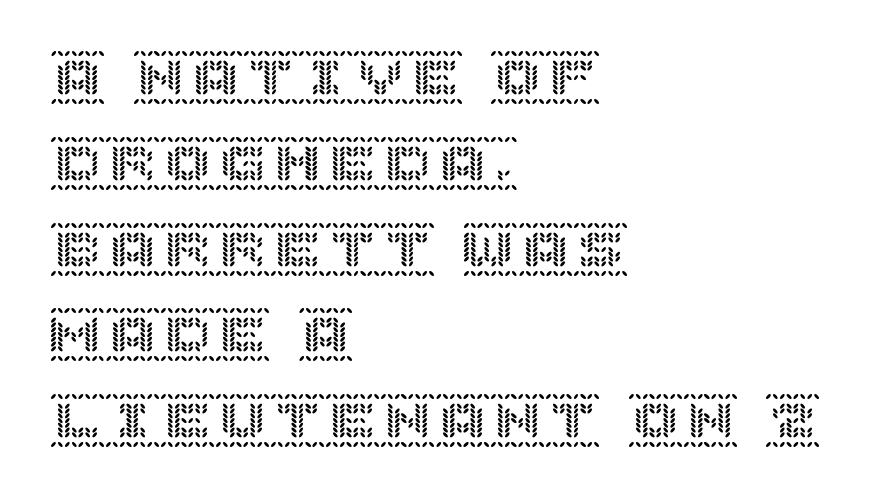
The image shows 55 px text type, upright; set left-aligned, normal line spacing (1.56x), normal letter spacing, not underlined; a large x-height.
